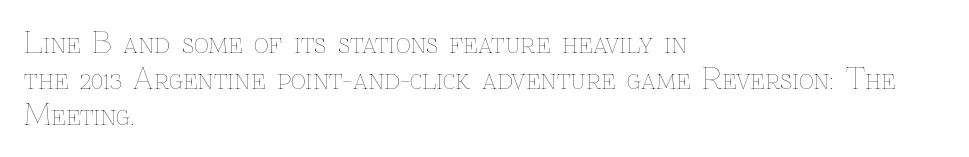
Q: Is the text bold? A: No.
Q: Is the text italic (slanted)? A: No, it is upright.
Q: Is the text underlined? A: No.
Q: How is the paragraph aligned? A: Left-aligned.
Q: Is the spacing between letters normal or unusually wide? A: Normal.
Q: Width (condensed, normal, or wide)? A: Normal.
Q: Stroke contrast? A: Low.
Q: x-height? A: Medium.
Q: Monospaced? A: No.
